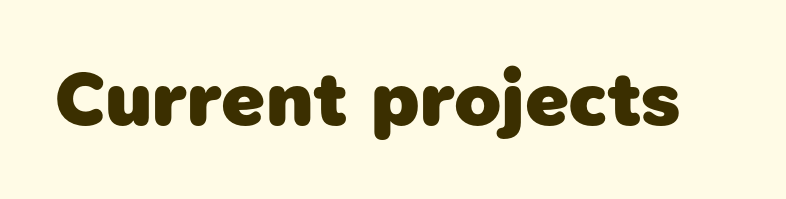
The typesetting leans heavy: a genuine bold. Type style note: lacks serifs. The letters advance in unequal steps, a hallmark of proportional type. Unmarked baselines from the first word to the last. Characters follow at the spacing the type designer built in.
